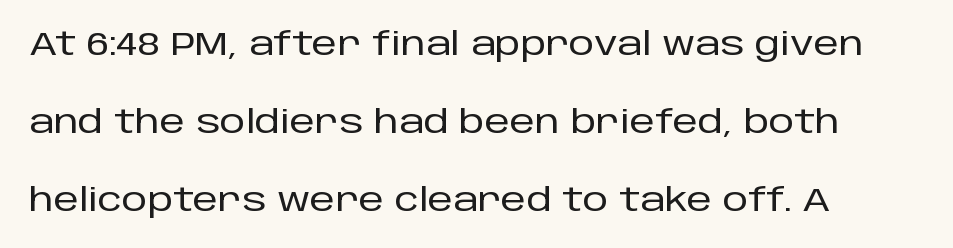
{"serif": "no", "italic": "no", "width": "normal", "stroke_contrast": "low", "x_height": "large", "monospaced": "no", "underline": "no", "align": "left", "line_spacing": "loose", "line_spacing_ratio": 2.43, "letter_spacing": "normal", "letter_spacing_em": 0.0, "glyph_px": 32}
